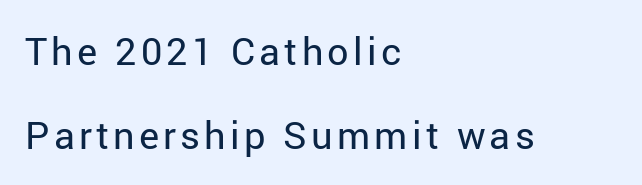
Q: Is the text bold? A: No.
Q: Is the text italic (slanted)? A: No, it is upright.
Q: Is the typeface a serif or a sans-serif typeface? A: Sans-serif.
Q: Is the text underlined? A: No.
Q: How is the paragraph aligned? A: Left-aligned.
Q: Is the spacing between lines tight, normal or loose? A: Loose.
Q: Width (condensed, normal, or wide)? A: Normal.
Q: Stroke contrast? A: Low.
Q: x-height? A: Medium.
Q: Monospaced? A: No.
